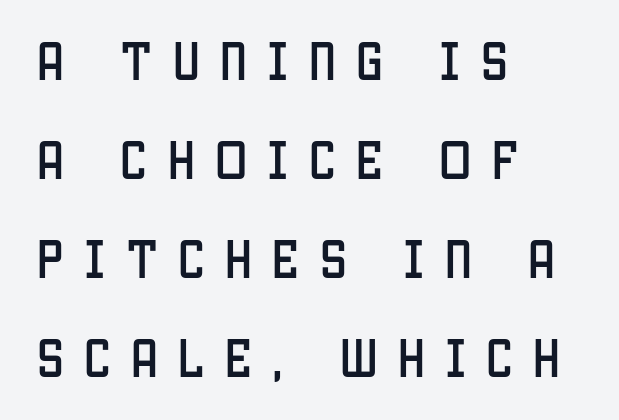
Q: Is the text italic (slanted)? A: No, it is upright.
Q: Is the typeface a serif or a sans-serif typeface? A: Sans-serif.
Q: Is the text underlined? A: No.
Q: How is the paragraph aligned? A: Left-aligned.
Q: Is the spacing between letters normal or unusually wide? A: Unusually wide.
Q: Is the spacing between lines tight, normal or loose? A: Loose.
Q: Width (condensed, normal, or wide)? A: Condensed.
Q: Stroke contrast? A: Low.
Q: x-height? A: Large.
Q: Monospaced? A: No.
